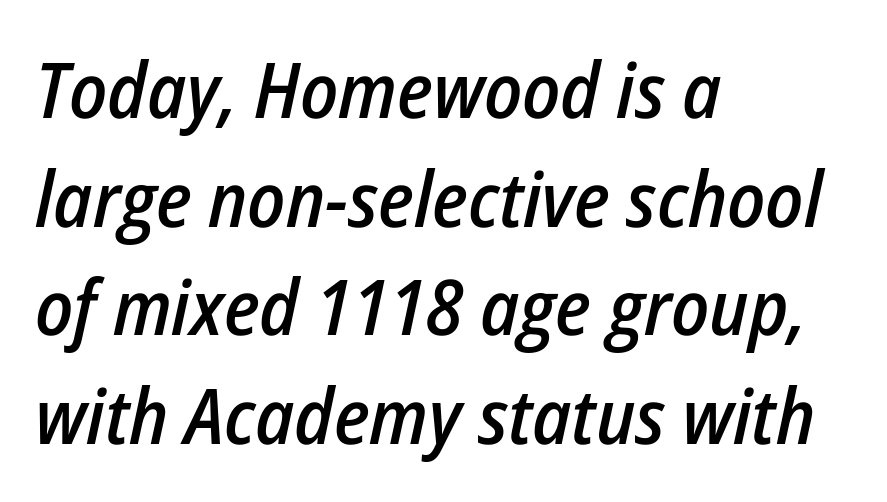
Is this a fixed-width face? No — the glyphs have proportional, varying widths. Underline: absent. When letters slant like this, we call the style italic. Compared with typical paragraphs, the rows here are spaced about the same. What weight is shown? A semibold, between regular and bold. Inter-character spacing is left at the font's built-in metrics.
